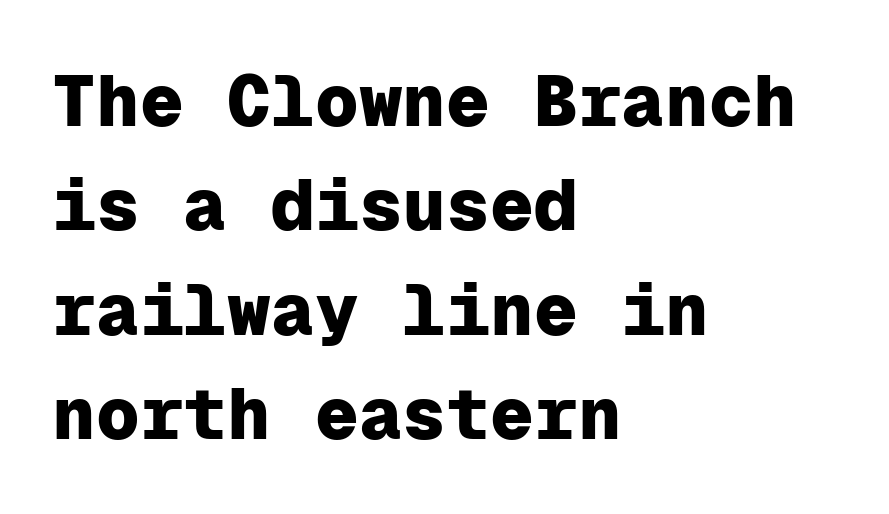
Is the letter spacing exaggerated? No — it looks like the ordinary default. Is this a fixed-width face? Yes — each glyph sits in an identical cell. Strong, thick strokes mark this as bold type. The lines in this sample share a left origin and differ only in where they stop.
